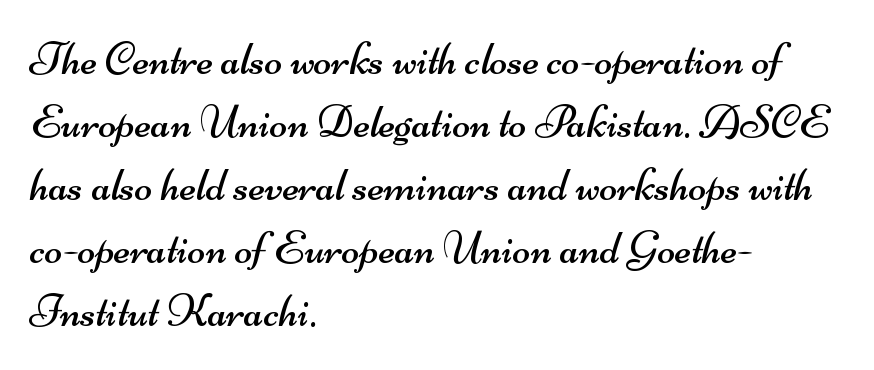
The image shows 47 px regular-weight, wide sans-serif type; set left-aligned, normal line spacing (1.34x), normal letter spacing, not underlined; medium stroke contrast and a small x-height.
